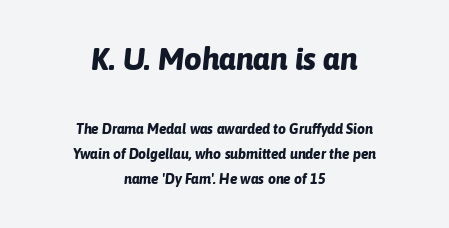
{"italic": "yes", "lean": "right", "slant_degrees": 6, "bold": "yes", "weight": "bold", "width": "normal", "stroke_contrast": "low", "x_height": "medium", "monospaced": "no", "underline": "no", "align": "center", "line_spacing_ratio": 1.78, "letter_spacing": "normal", "letter_spacing_em": 0.0, "larger_block": "first", "size_ratio": 2.21, "glyph_px": 31}
